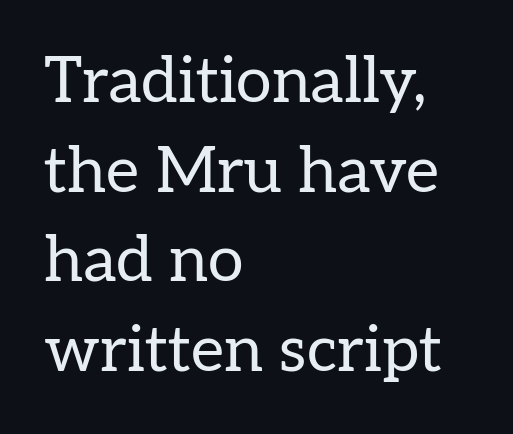
Unlike a clean sans, this face finishes its strokes with serifs. Just letters on the line, the space beneath them empty. The gaps between neighbouring characters are ordinary and unremarkable. Students, observe: this is what conventionally led text looks like.
